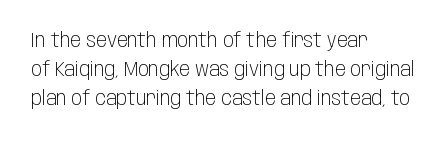
A normal amount of white space separates one row of letters from the next. The foot of each line stays bare and open. The ragged edge is on the right, which tells us the setting is flush left. This sample uses an upright cut, with every glyph sitting square on the baseline. No chunkiness to these letters — they're not bold. Does extra space separate the letters? No, they use regular spacing.
